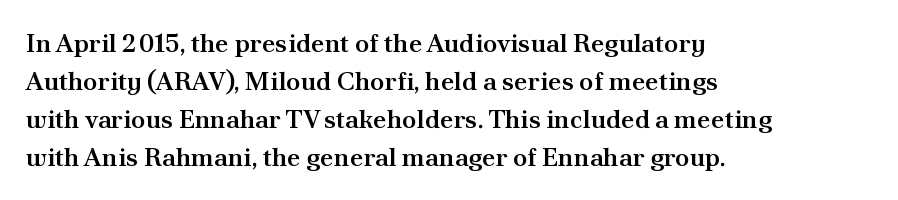
{"italic": "no", "bold": "semi", "underline": "no", "align": "left", "line_spacing": "normal", "line_spacing_ratio": 1.46, "letter_spacing": "normal", "letter_spacing_em": 0.0, "glyph_px": 26}
